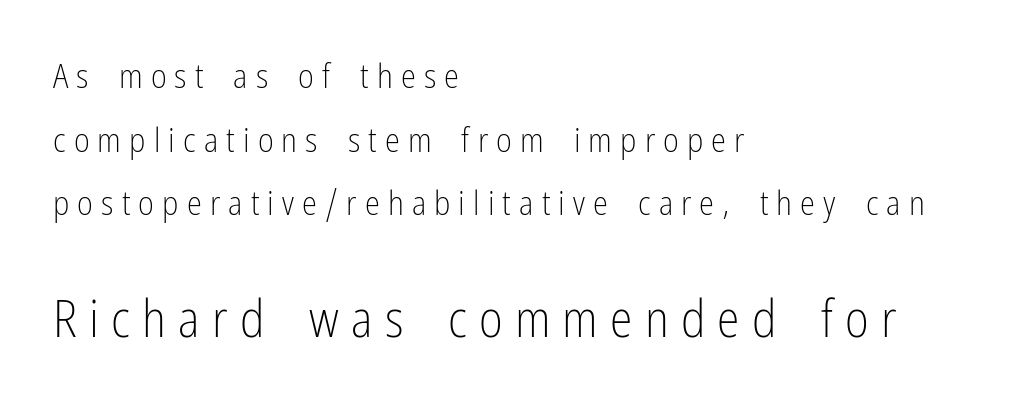
The second block has been scaled up relative to the first. Look at the tracking — it's clearly loosened, letters drifting apart. The specimen omits any rule beneath the text block's lines. Leftover space on each line is placed entirely after the last word. The font is comparable to plain body text, perhaps lighter.
